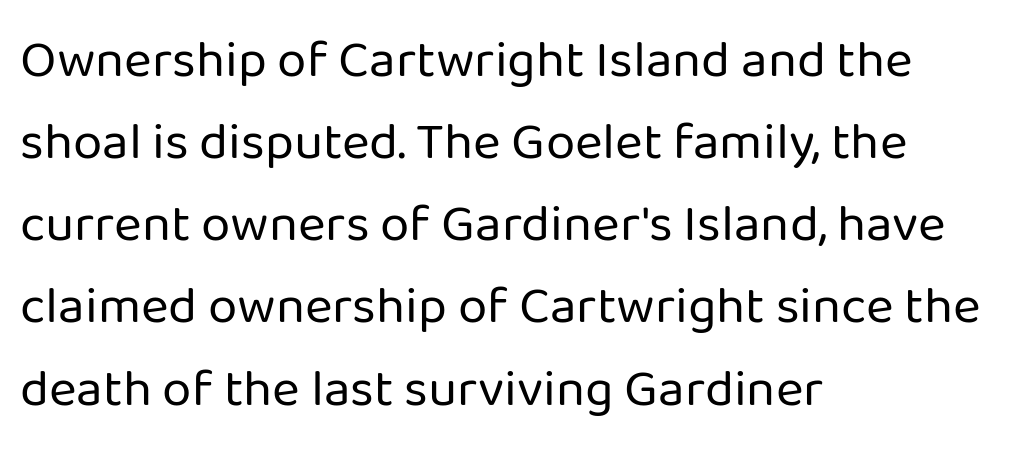
{"serif": "no", "italic": "no", "bold": "no", "weight": "regular", "width": "normal", "stroke_contrast": "low", "x_height": "medium", "monospaced": "no", "underline": "no", "align": "left", "line_spacing": "normal", "line_spacing_ratio": 1.55, "letter_spacing": "normal", "letter_spacing_em": 0.0, "glyph_px": 53}
